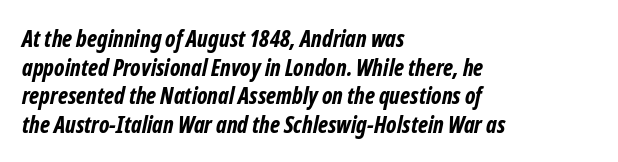
Q: Is the text bold? A: Yes.
Q: Is the text underlined? A: No.
Q: How is the paragraph aligned? A: Left-aligned.
Q: Is the spacing between letters normal or unusually wide? A: Normal.
